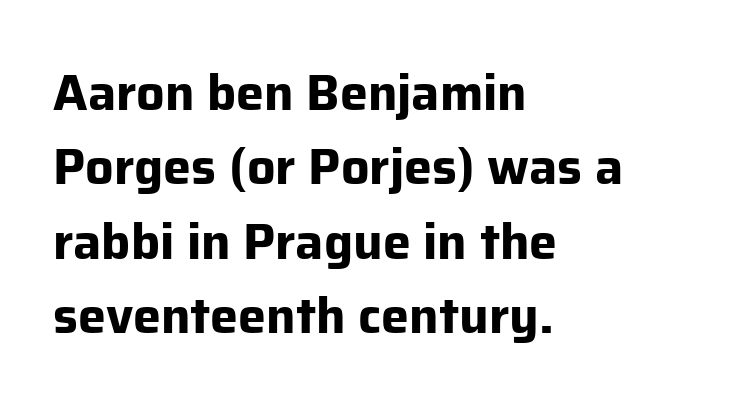
{"serif": "no", "italic": "no", "bold": "yes", "weight": "bold", "width": "normal", "stroke_contrast": "low", "x_height": "medium", "monospaced": "no", "underline": "no", "align": "left", "line_spacing": "normal", "line_spacing_ratio": 1.49, "letter_spacing": "normal", "letter_spacing_em": 0.0, "glyph_px": 50}
